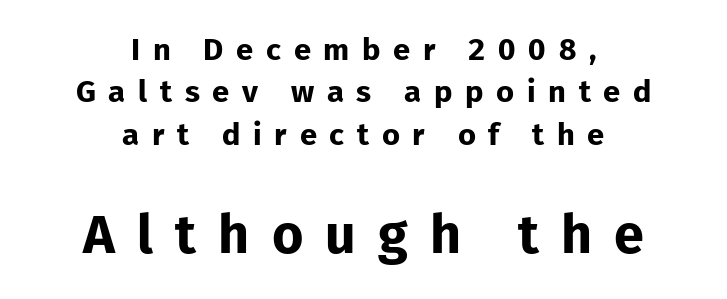
The image shows 54 px bold sans-serif type, upright; set centered, normal line spacing (1.37x), unusually wide letter spacing (+0.41 em), not underlined; the second (bottom) block is 1.74x larger; low stroke contrast and a medium x-height.
